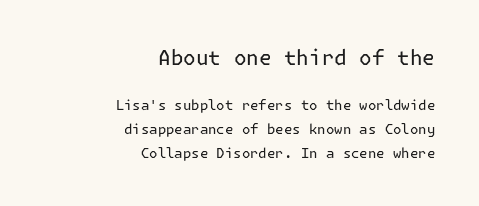
Q: Is the text bold? A: No.
Q: Is the text italic (slanted)? A: No, it is upright.
Q: Is the text underlined? A: No.
Q: How is the paragraph aligned? A: Right-aligned.
Q: Is the spacing between letters normal or unusually wide? A: Normal.
Q: Is the spacing between lines tight, normal or loose? A: Normal.
Q: Which block of text is set in a larger size, the first (top) or the second (bottom)? A: The first (top) one.
